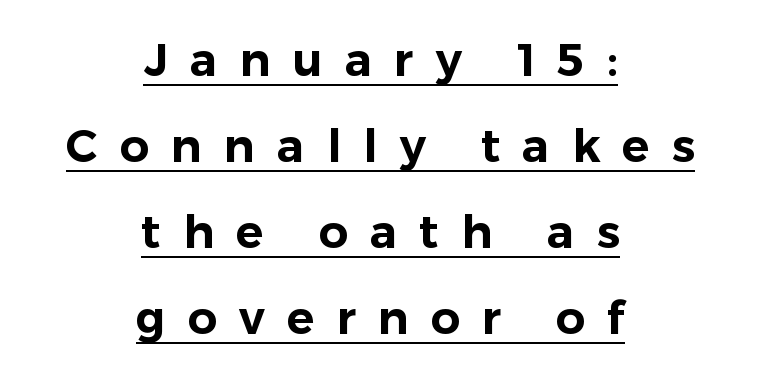
The image shows 46 px sans-serif type, upright; set centered, line spacing 1.87x, unusually wide letter spacing (+0.48 em), underlined; low stroke contrast and a medium x-height.
